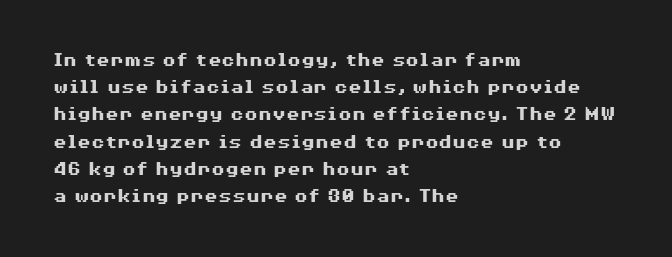
The image shows 20 px bold type, upright; set left-aligned, normal line spacing (1.36x), normal letter spacing, not underlined.
